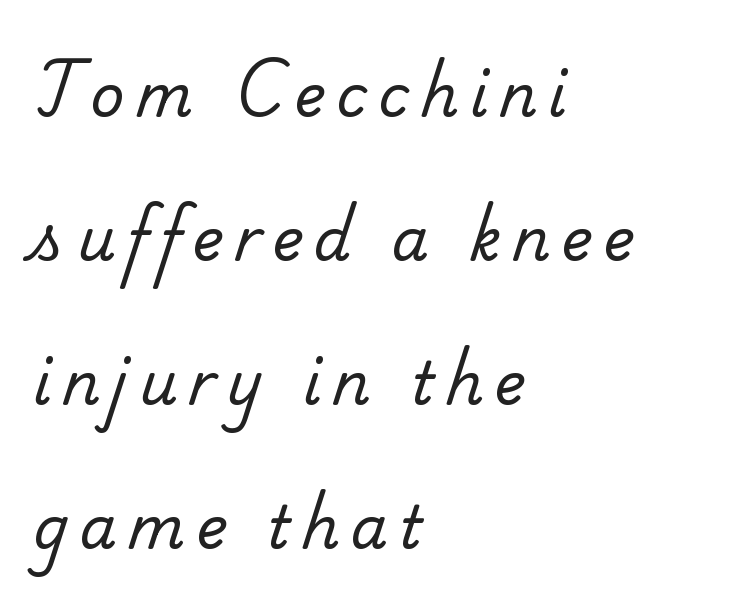
The image shows 59 px regular-weight serif type; set left-aligned, loose line spacing (2.44x), not underlined; low stroke contrast and a small x-height.
